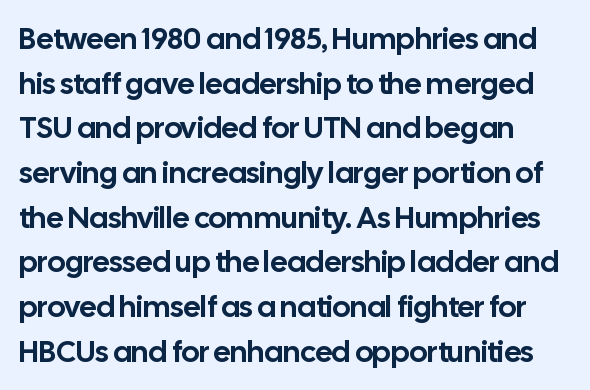
Q: Is the text italic (slanted)? A: No, it is upright.
Q: Is the typeface a serif or a sans-serif typeface? A: Sans-serif.
Q: Is the text underlined? A: No.
Q: How is the paragraph aligned? A: Left-aligned.
Q: Is the spacing between letters normal or unusually wide? A: Normal.
Q: Is the spacing between lines tight, normal or loose? A: Normal.
Q: Width (condensed, normal, or wide)? A: Normal.
Q: Stroke contrast? A: Low.
Q: x-height? A: Medium.
Q: Monospaced? A: No.
